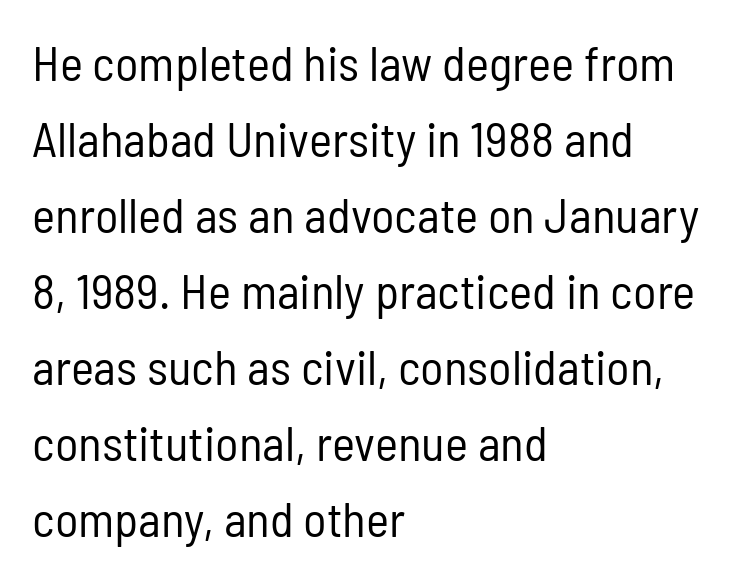
{"serif": "no", "italic": "no", "bold": "no", "weight": "regular", "width": "condensed", "stroke_contrast": "low", "x_height": "medium", "monospaced": "no", "underline": "no", "align": "left", "line_spacing": "normal", "line_spacing_ratio": 1.55, "letter_spacing": "normal", "letter_spacing_em": 0.0, "glyph_px": 49}
